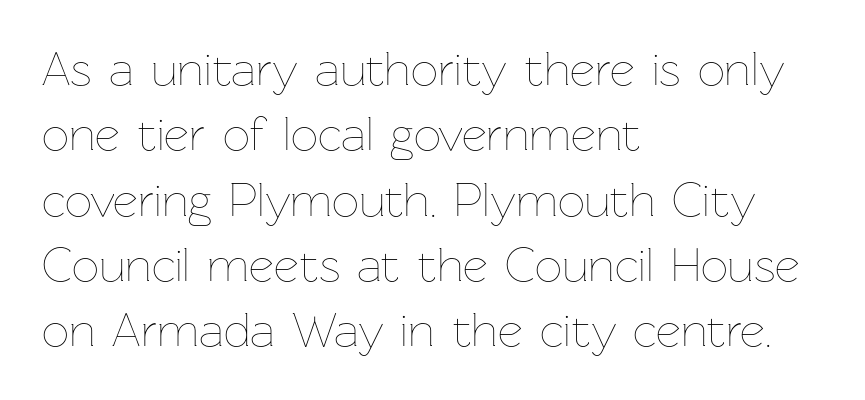
This sample keeps an unexceptional amount of space between lines. In terms of posture, this sample is upright. Does the copy run flush right? No — it runs flush left. Descenders hang freely into open space. Character widths vary here, with narrow letters taking less room than wide ones.
